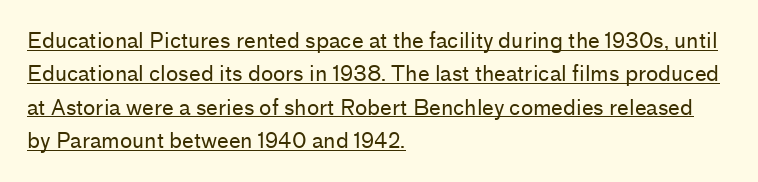
Q: Is the text bold? A: No.
Q: Is the text italic (slanted)? A: No, it is upright.
Q: Is the text underlined? A: Yes.
Q: How is the paragraph aligned? A: Left-aligned.
Q: Is the spacing between letters normal or unusually wide? A: Normal.
Q: Is the spacing between lines tight, normal or loose? A: Normal.
